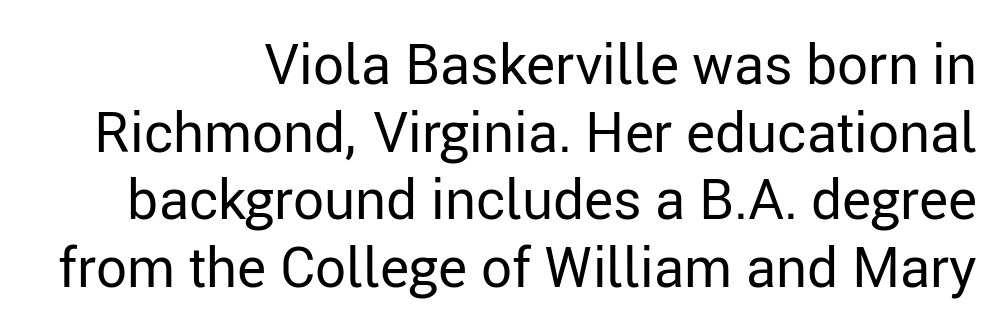
The image shows 55 px regular-weight sans-serif type, upright; set right-aligned, line spacing 1.23x, normal letter spacing, not underlined; low stroke contrast and a medium x-height.
